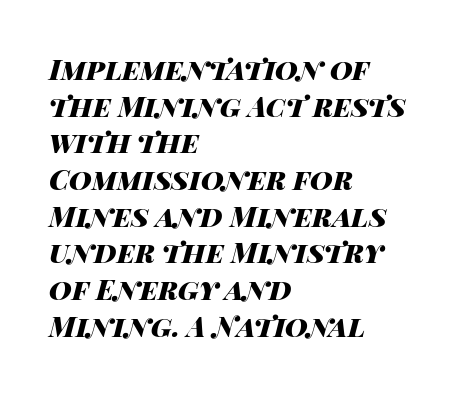
Q: Is the text bold? A: Yes.
Q: Is the text italic (slanted)? A: Yes, it leans right by about 14 degrees.
Q: Is the text underlined? A: No.
Q: How is the paragraph aligned? A: Left-aligned.
Q: Is the spacing between letters normal or unusually wide? A: Normal.
Q: Is the spacing between lines tight, normal or loose? A: Normal.
Q: Width (condensed, normal, or wide)? A: Wide.
Q: Stroke contrast? A: High.
Q: x-height? A: Large.
Q: Monospaced? A: No.
